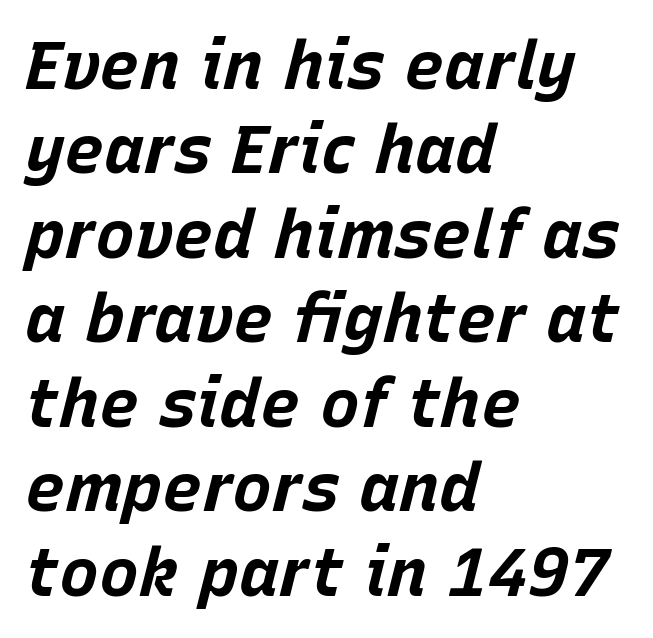
The strokes are fattened all the way to bold. A typesetter would call this zero additional tracking. Underlining? Definitely not there. The specimen reads as italic at a glance.
